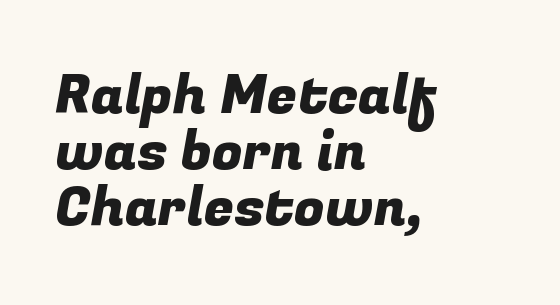
Q: Is the typeface a serif or a sans-serif typeface? A: Sans-serif.
Q: Is the text underlined? A: No.
Q: How is the paragraph aligned? A: Left-aligned.
Q: Is the spacing between letters normal or unusually wide? A: Normal.
Q: Is the spacing between lines tight, normal or loose? A: Tight.
Q: Width (condensed, normal, or wide)? A: Normal.
Q: Stroke contrast? A: Low.
Q: x-height? A: Medium.
Q: Monospaced? A: No.
